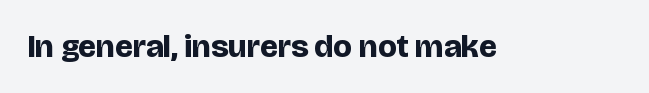
Q: Is the text bold? A: Yes.
Q: Is the text italic (slanted)? A: No, it is upright.
Q: Is the typeface a serif or a sans-serif typeface? A: Sans-serif.
Q: Is the text underlined? A: No.
Q: Is the spacing between letters normal or unusually wide? A: Normal.
Q: Width (condensed, normal, or wide)? A: Normal.
Q: Stroke contrast? A: Low.
Q: x-height? A: Large.
Q: Monospaced? A: No.
